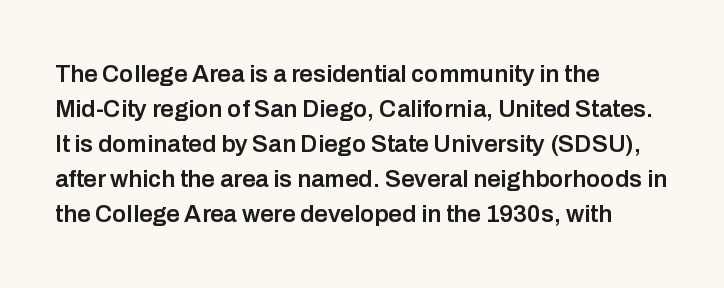
Q: Is the text bold? A: Semi-bold.
Q: Is the text italic (slanted)? A: No, it is upright.
Q: Is the text underlined? A: No.
Q: How is the paragraph aligned? A: Left-aligned.
Q: Is the spacing between letters normal or unusually wide? A: Normal.
Q: Is the spacing between lines tight, normal or loose? A: Normal.
